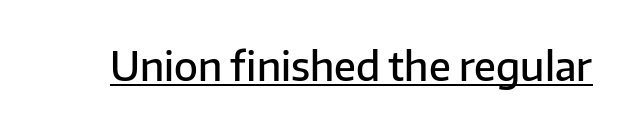
{"serif": "no", "italic": "no", "bold": "semi", "weight": "semibold", "width": "normal", "stroke_contrast": "low", "x_height": "medium", "monospaced": "no", "underline": "yes", "letter_spacing": "normal", "letter_spacing_em": 0.0, "glyph_px": 39}
